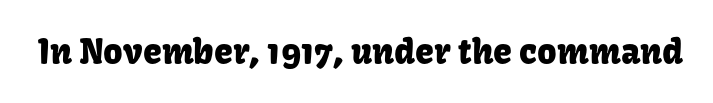
The image shows 34 px sans-serif type, upright; set normal letter spacing, not underlined; low stroke contrast and a medium x-height.
